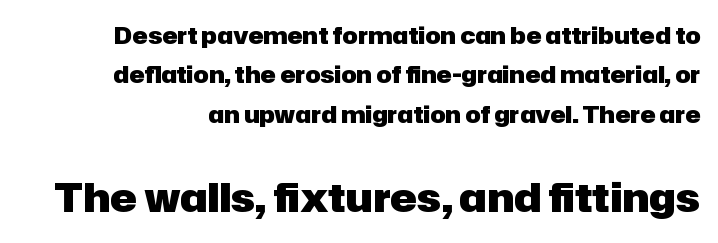
The image shows 40 px heavy sans-serif type, upright; set right-aligned, line spacing 1.71x, normal letter spacing, not underlined; the second (bottom) block is 1.74x larger; low stroke contrast and a medium x-height.
